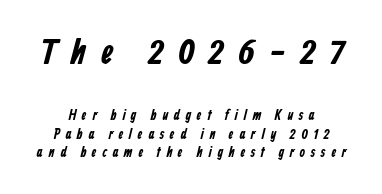
{"serif": "no", "width": "condensed", "stroke_contrast": "low", "x_height": "medium", "monospaced": "no", "underline": "no", "line_spacing": "normal", "line_spacing_ratio": 1.32, "letter_spacing": "wide", "letter_spacing_em": 0.39, "larger_block": "first", "size_ratio": 2.57, "glyph_px": 36}
